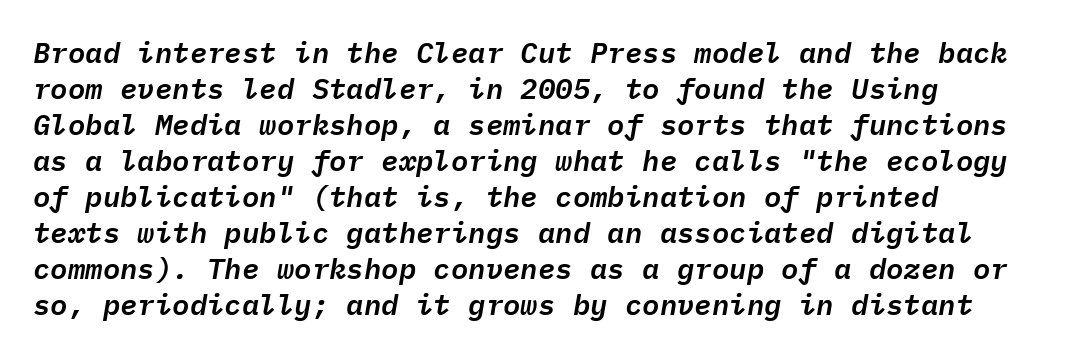
Q: Is the text italic (slanted)? A: Yes, it leans right by about 9 degrees.
Q: Is the text underlined? A: No.
Q: How is the paragraph aligned? A: Left-aligned.
Q: Is the spacing between letters normal or unusually wide? A: Normal.
Q: Width (condensed, normal, or wide)? A: Normal.
Q: Stroke contrast? A: Low.
Q: x-height? A: Medium.
Q: Monospaced? A: Yes.
